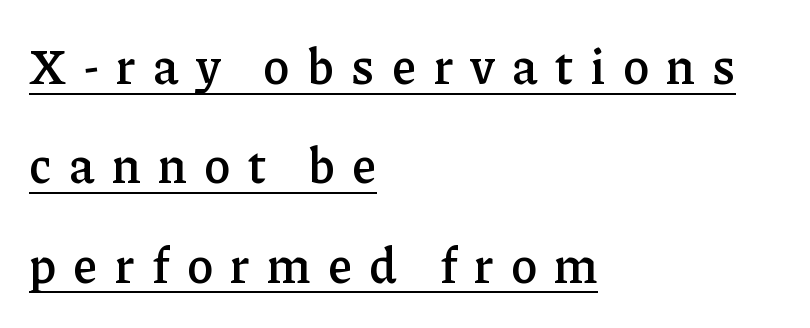
Underlining? Definitely there. A typesetter would call this leading open, well beyond the default. This sample uses a serif face. This is the in-between weight designers call semibold or demi.
